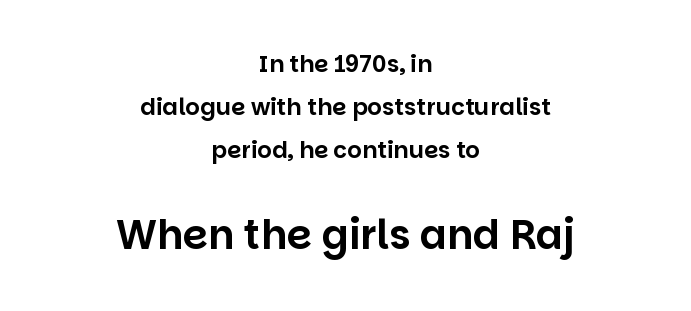
{"serif": "no", "italic": "no", "width": "normal", "stroke_contrast": "low", "x_height": "large", "monospaced": "no", "underline": "no", "align": "center", "line_spacing_ratio": 1.86, "letter_spacing": "normal", "letter_spacing_em": 0.0, "larger_block": "second", "size_ratio": 1.74, "glyph_px": 40}
